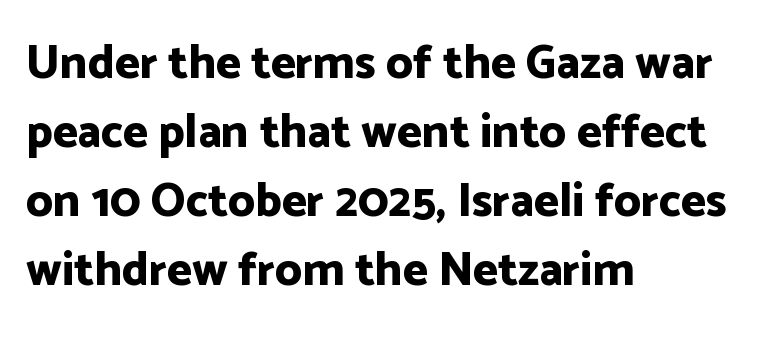
{"serif": "no", "italic": "no", "bold": "yes", "weight": "bold", "width": "normal", "stroke_contrast": "low", "x_height": "medium", "monospaced": "no", "underline": "no", "align": "left", "line_spacing": "normal", "line_spacing_ratio": 1.47, "letter_spacing": "normal", "letter_spacing_em": 0.0, "glyph_px": 47}
